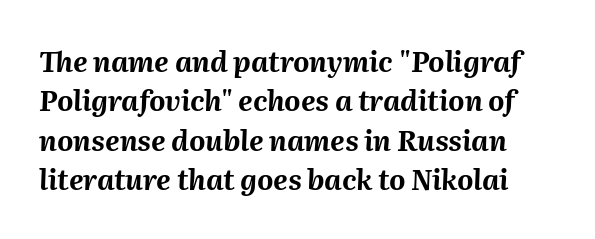
{"italic": "yes", "lean": "right", "slant_degrees": 2, "bold": "yes", "weight": "bold", "width": "normal", "stroke_contrast": "medium", "x_height": "medium", "monospaced": "no", "underline": "no", "line_spacing": "normal", "line_spacing_ratio": 1.41, "letter_spacing": "normal", "letter_spacing_em": 0.0, "glyph_px": 28}
